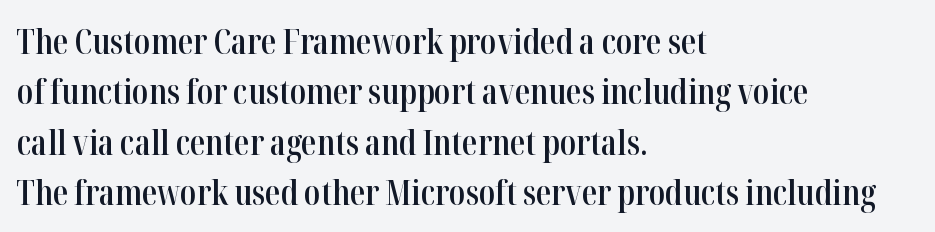
{"serif": "yes", "italic": "no", "bold": "semi", "weight": "semibold", "width": "condensed", "stroke_contrast": "high", "x_height": "medium", "monospaced": "no", "underline": "no", "align": "left", "line_spacing": "normal", "line_spacing_ratio": 1.48, "letter_spacing": "normal", "letter_spacing_em": 0.0, "glyph_px": 34}
